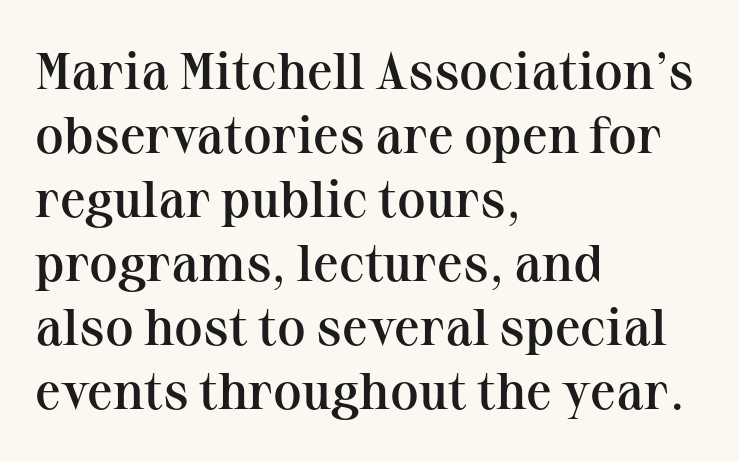
The image shows 52 px semibold serif type, upright; set left-aligned, line spacing 1.23x, normal letter spacing, not underlined; medium stroke contrast and a medium x-height.
